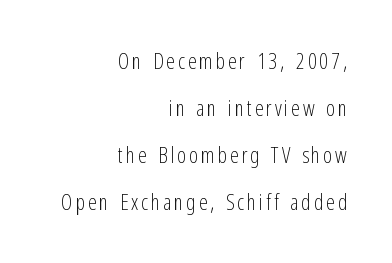
{"italic": "no", "bold": "no", "underline": "no", "align": "right", "line_spacing": "loose", "line_spacing_ratio": 2.14, "glyph_px": 22}
